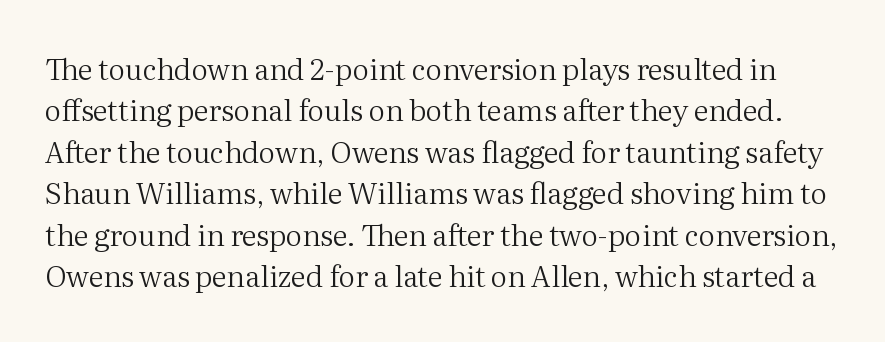
{"serif": "yes", "italic": "no", "bold": "no", "weight": "regular", "width": "normal", "stroke_contrast": "medium", "x_height": "medium", "monospaced": "no", "underline": "no", "line_spacing": "normal", "line_spacing_ratio": 1.43, "letter_spacing": "normal", "letter_spacing_em": 0.0, "glyph_px": 29}
